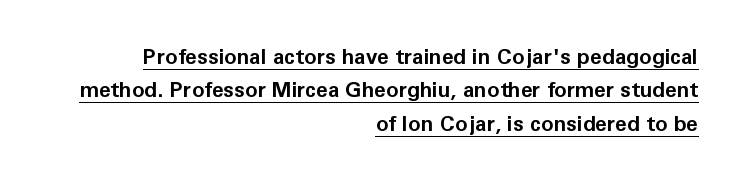
The image shows 21 px bold type, upright; set right-aligned, normal line spacing (1.59x), normal letter spacing, underlined.
